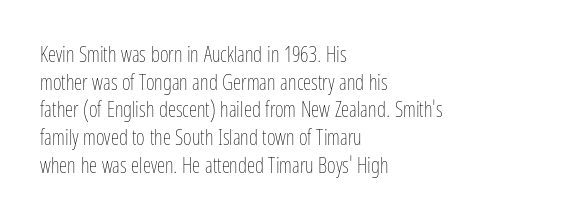
The image shows 21 px text type, upright; set left-aligned, normal line spacing (1.32x), normal letter spacing, not underlined.
